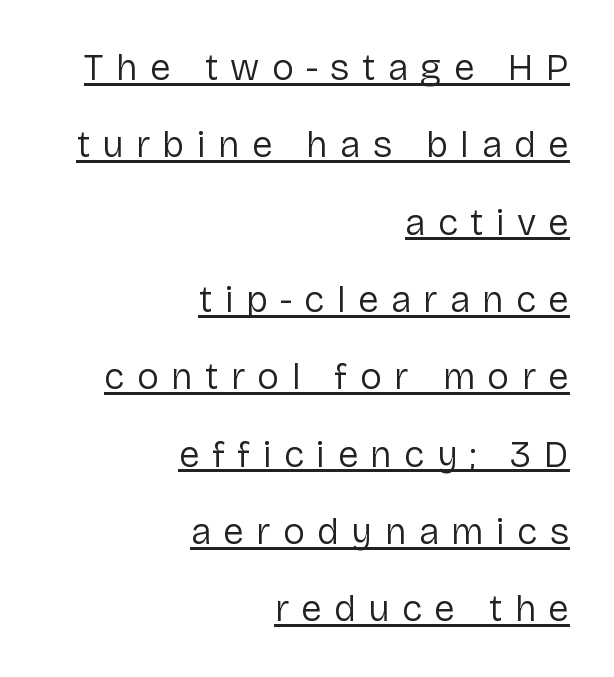
Q: Is the text bold? A: No.
Q: Is the text italic (slanted)? A: No, it is upright.
Q: Is the typeface a serif or a sans-serif typeface? A: Sans-serif.
Q: Is the text underlined? A: Yes.
Q: How is the paragraph aligned? A: Right-aligned.
Q: Is the spacing between letters normal or unusually wide? A: Unusually wide.
Q: Is the spacing between lines tight, normal or loose? A: Loose.
Q: Width (condensed, normal, or wide)? A: Normal.
Q: Stroke contrast? A: Low.
Q: x-height? A: Medium.
Q: Monospaced? A: No.
